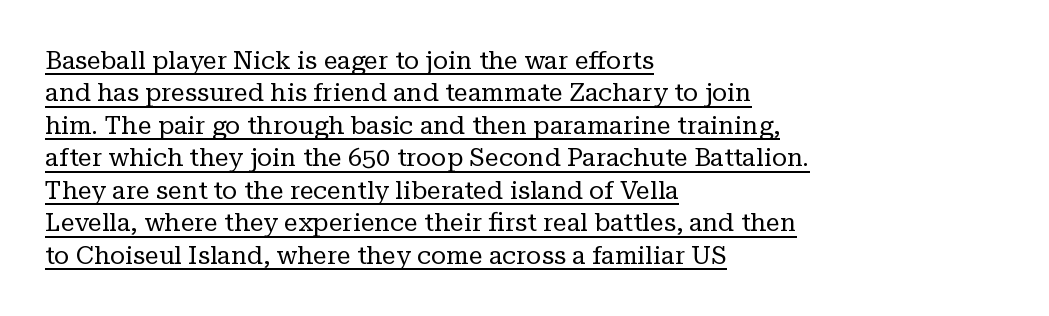
Q: Is the text bold? A: No.
Q: Is the text italic (slanted)? A: No, it is upright.
Q: Is the text underlined? A: Yes.
Q: How is the paragraph aligned? A: Left-aligned.
Q: Is the spacing between letters normal or unusually wide? A: Normal.
Q: Is the spacing between lines tight, normal or loose? A: Normal.
